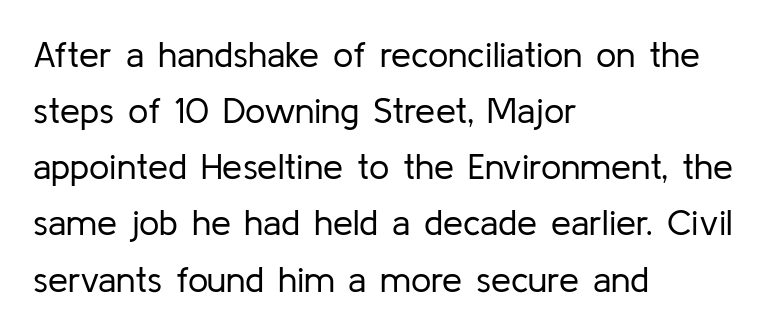
{"serif": "no", "italic": "no", "bold": "no", "weight": "regular", "width": "normal", "stroke_contrast": "low", "x_height": "medium", "monospaced": "no", "underline": "no", "align": "left", "line_spacing": "normal", "line_spacing_ratio": 1.56, "letter_spacing": "normal", "letter_spacing_em": 0.0, "glyph_px": 36}
